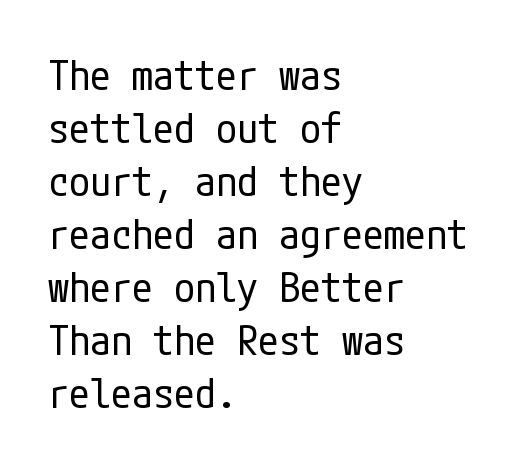
Q: Is the text bold? A: No.
Q: Is the text italic (slanted)? A: No, it is upright.
Q: Is the typeface a serif or a sans-serif typeface? A: Sans-serif.
Q: Is the text underlined? A: No.
Q: How is the paragraph aligned? A: Left-aligned.
Q: Is the spacing between letters normal or unusually wide? A: Normal.
Q: Is the spacing between lines tight, normal or loose? A: Normal.
Q: Width (condensed, normal, or wide)? A: Condensed.
Q: Stroke contrast? A: Low.
Q: x-height? A: Medium.
